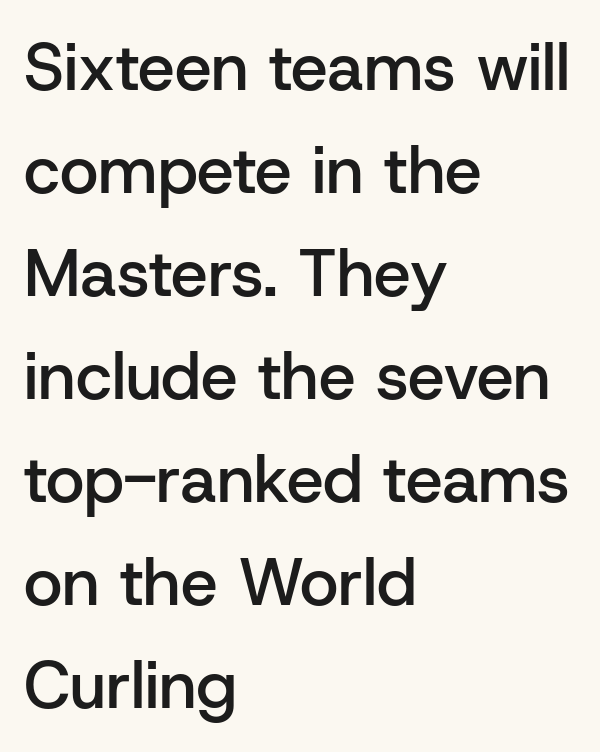
Does the copy run flush right? No — it runs flush left. Think of a printed novel: that variable character pitch is what you see here. Each glyph is drawn with semibold strokes, heavier than normal yet not fully bold. The type sits square on the baseline with zero lean. The passage shown is not underscored anywhere. Successive baselines arrive at the customary interval.
